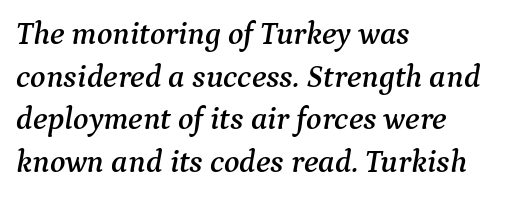
The foot of each line stays bare and open. Letterform terminals end in serifs throughout the passage. A student would call this left alignment; a typographer would say flush left, rag right. How would I describe the line gaps? Plain and ordinary.
